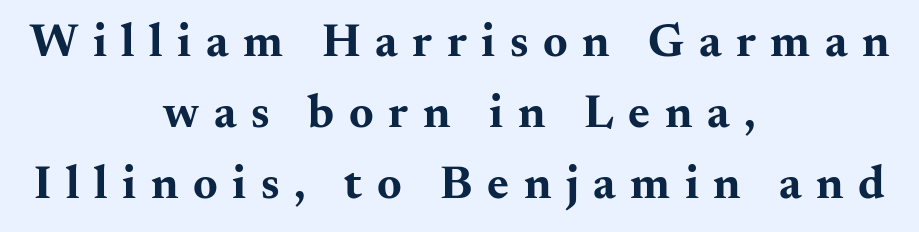
The image shows 47 px bold, wide serif type, upright; set centered, normal line spacing (1.51x), unusually wide letter spacing (+0.31 em), not underlined; medium stroke contrast and a small x-height.
